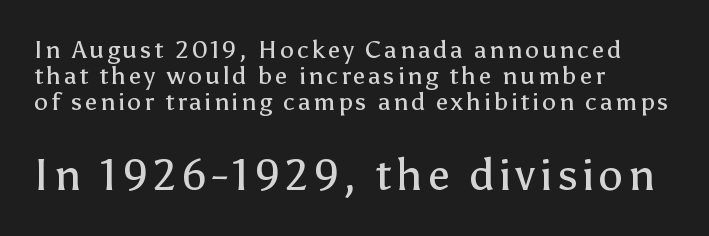
Looks like regular typesetting: each glyph gets only the width it needs. Does the lettering tilt? It doesn't — this is upright. Is the lower block the larger one? Yes — the lower block carries the bigger type. Every row of glyphs begins at an identical x-position on the left. Check the space under the baseline: it is left empty. In terms of leading, this rendering errs on the cramped side.
